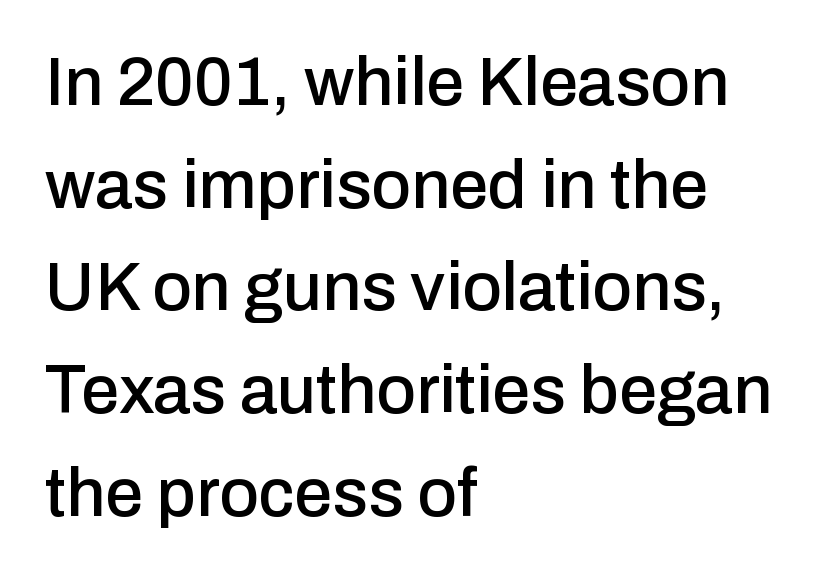
Horizontal alignment here is leftward, the default for most running prose. The typography opts for an upright posture over an oblique one. Glyph-to-glyph distance matches everyday printed text. Looks like regular typesetting: each glyph gets only the width it needs. The glyphs in this specimen are sans serif.
